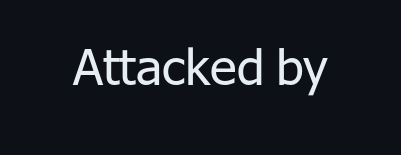
The image shows 50 px regular-weight sans-serif type, upright; set normal letter spacing, not underlined; low stroke contrast and a medium x-height.
